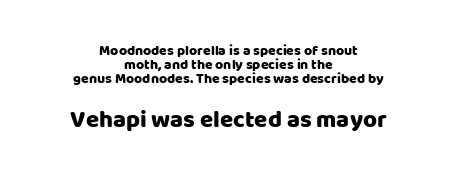
Very little white space separates one row of letters from the next. In CSS terms this would be text-align: center. Check the space under the baseline: it is left empty. Is the lower block the larger one? Yes — the lower block carries the bigger type. The letters sit at their default tracking, neither squeezed nor spread. Characters remain perfectly vertical along every line.
